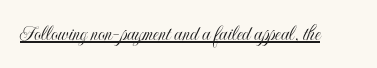
{"underline": "yes", "letter_spacing": "normal", "letter_spacing_em": 0.0, "glyph_px": 22}
